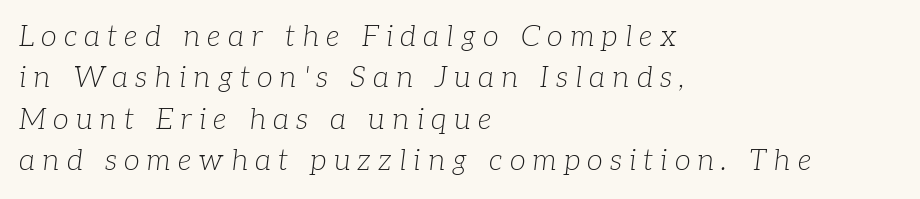
Q: Is the text bold? A: No.
Q: Is the text italic (slanted)? A: Yes, it leans right by about 7 degrees.
Q: Is the typeface a serif or a sans-serif typeface? A: Serif.
Q: Is the text underlined? A: No.
Q: How is the paragraph aligned? A: Left-aligned.
Q: Is the spacing between letters normal or unusually wide? A: Unusually wide.
Q: Is the spacing between lines tight, normal or loose? A: Normal.
Q: Width (condensed, normal, or wide)? A: Normal.
Q: Stroke contrast? A: Low.
Q: x-height? A: Medium.
Q: Monospaced? A: No.
